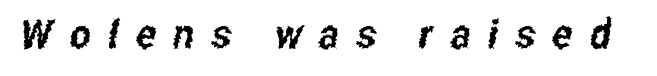
{"serif": "no", "width": "condensed", "stroke_contrast": "low", "x_height": "medium", "monospaced": "no", "underline": "no", "letter_spacing": "wide", "letter_spacing_em": 0.43, "glyph_px": 40}
